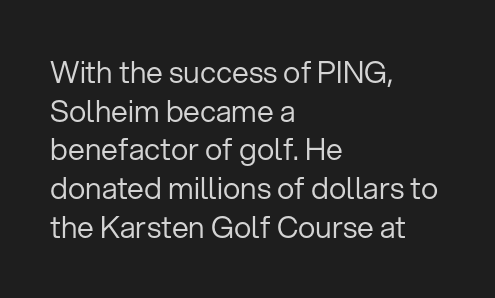
The image shows 30 px regular-weight sans-serif type, upright; set left-aligned, normal line spacing (1.29x), normal letter spacing, not underlined; low stroke contrast and a medium x-height.
